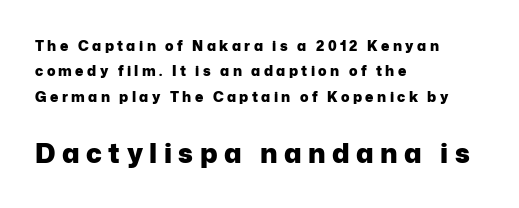
The image shows 27 px bold type, upright; set left-aligned, line spacing 1.82x, unusually wide letter spacing (+0.24 em), not underlined; the second (bottom) block is 1.93x larger.
